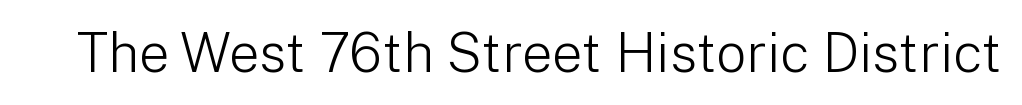
{"serif": "no", "italic": "no", "bold": "no", "weight": "light", "width": "normal", "stroke_contrast": "low", "x_height": "medium", "monospaced": "no", "underline": "no", "letter_spacing": "normal", "letter_spacing_em": 0.0, "glyph_px": 54}
